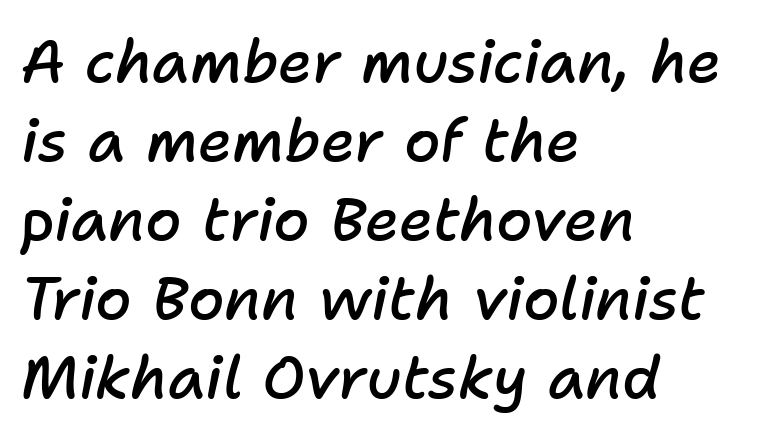
Q: Is the text bold? A: Semi-bold.
Q: Is the text italic (slanted)? A: Yes, it leans right by about 11 degrees.
Q: Is the text underlined? A: No.
Q: How is the paragraph aligned? A: Left-aligned.
Q: Is the spacing between letters normal or unusually wide? A: Normal.
Q: Is the spacing between lines tight, normal or loose? A: Normal.
Q: Width (condensed, normal, or wide)? A: Normal.
Q: Stroke contrast? A: Low.
Q: x-height? A: Medium.
Q: Monospaced? A: No.
